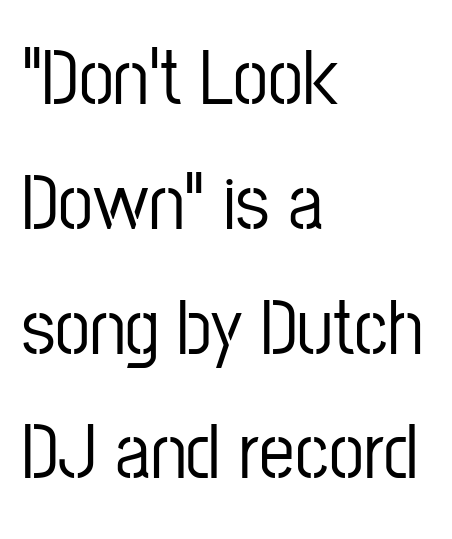
{"serif": "no", "italic": "no", "width": "condensed", "stroke_contrast": "low", "x_height": "medium", "monospaced": "no", "underline": "no", "align": "left", "line_spacing": "normal", "line_spacing_ratio": 1.58, "letter_spacing": "normal", "letter_spacing_em": 0.0, "glyph_px": 79}
